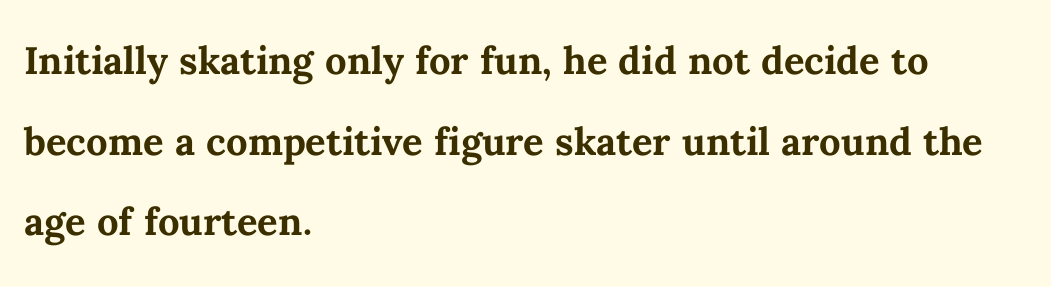
{"italic": "no", "bold": "yes", "weight": "semibold", "width": "normal", "stroke_contrast": "medium", "x_height": "medium", "monospaced": "no", "underline": "no", "align": "left", "line_spacing": "normal", "line_spacing_ratio": 1.58, "letter_spacing": "normal", "letter_spacing_em": 0.0, "glyph_px": 51}
